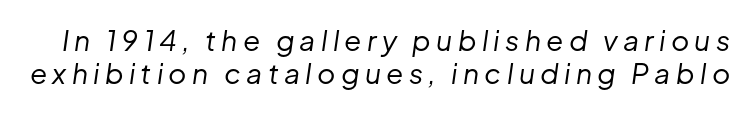
The rendering applies a slant to the glyphs. These lines are rendered in a variable-pitch font. The font sits on the lighter half of the weight spectrum, regular included. Has an underline been added? It has not.
